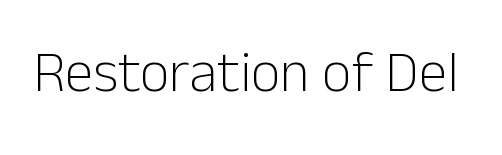
{"serif": "no", "italic": "no", "bold": "no", "weight": "light", "width": "normal", "stroke_contrast": "low", "x_height": "medium", "monospaced": "no", "underline": "no", "letter_spacing": "normal", "letter_spacing_em": 0.0, "glyph_px": 58}
